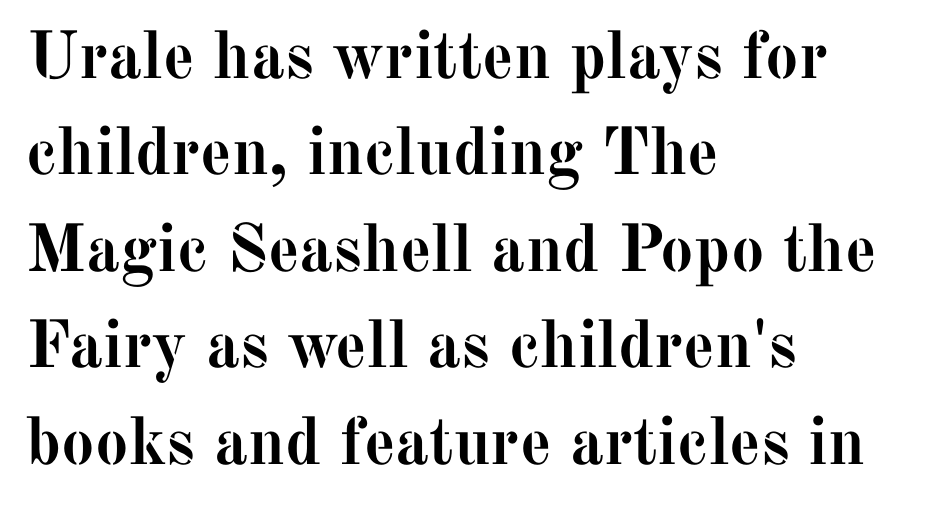
Does the copy run flush right? No — it runs flush left. Looks like regular typesetting: each glyph gets only the width it needs. Italic? Not at all — the glyphs are vertical. The glyphs have the mass of a bold cut. Descenders are the only things crossing below the line. Compared with typical paragraphs, the rows here are spaced about the same.
